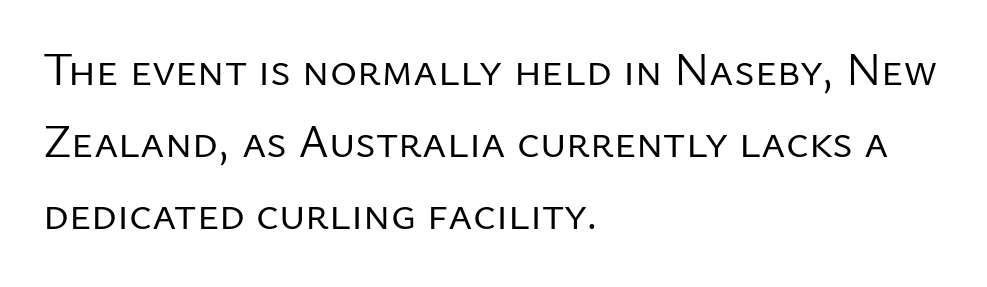
{"serif": "no", "italic": "no", "bold": "no", "weight": "regular", "width": "normal", "stroke_contrast": "low", "x_height": "medium", "monospaced": "no", "underline": "no", "align": "left", "line_spacing": "normal", "line_spacing_ratio": 1.57, "letter_spacing": "normal", "letter_spacing_em": 0.0, "glyph_px": 46}
